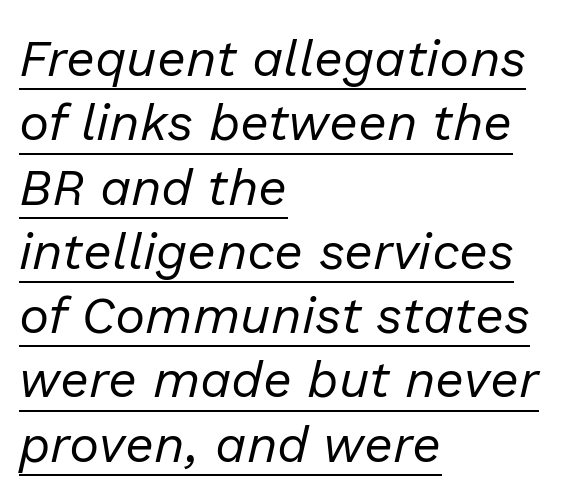
The image shows 51 px regular-weight type, italic (leaning right); set left-aligned, normal line spacing (1.26x), normal letter spacing, underlined; low stroke contrast and a medium x-height.
